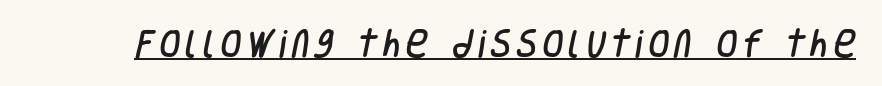
Q: Is the typeface a serif or a sans-serif typeface? A: Sans-serif.
Q: Is the text underlined? A: Yes.
Q: Width (condensed, normal, or wide)? A: Condensed.
Q: Stroke contrast? A: Low.
Q: x-height? A: Large.
Q: Monospaced? A: No.
